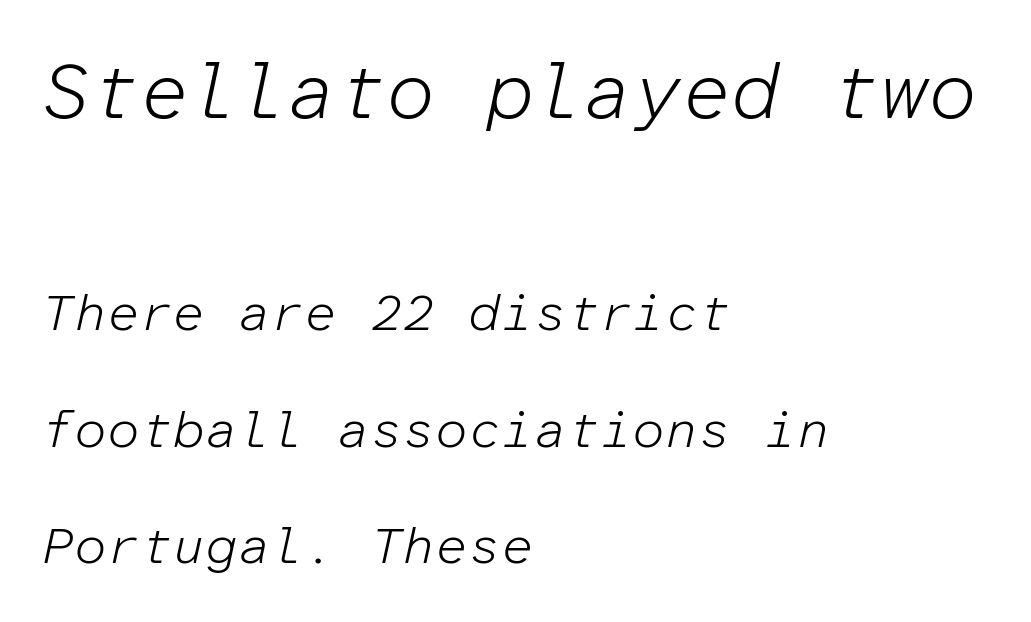
The image shows 78 px light type, italic (leaning right), monospaced; set left-aligned, loose line spacing (2.24x), normal letter spacing, not underlined; the first (top) block is 1.5x larger; low stroke contrast and a medium x-height.
